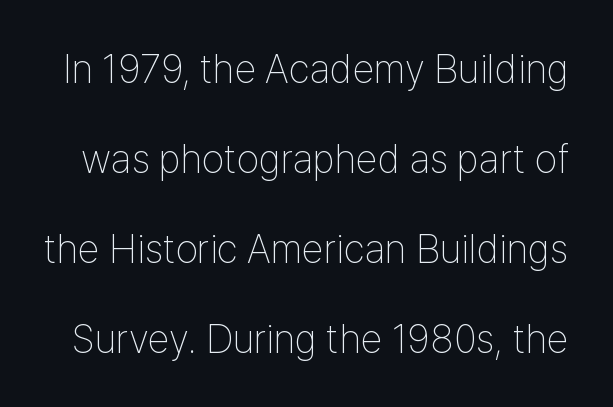
Q: Is the text bold? A: No.
Q: Is the text italic (slanted)? A: No, it is upright.
Q: Is the typeface a serif or a sans-serif typeface? A: Sans-serif.
Q: Is the text underlined? A: No.
Q: Is the spacing between letters normal or unusually wide? A: Normal.
Q: Is the spacing between lines tight, normal or loose? A: Loose.
Q: Width (condensed, normal, or wide)? A: Condensed.
Q: Stroke contrast? A: Low.
Q: x-height? A: Medium.
Q: Monospaced? A: No.
